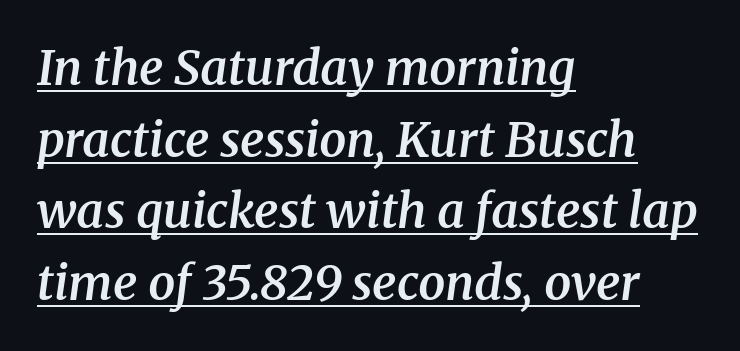
{"serif": "yes", "italic": "yes", "lean": "right", "slant_degrees": 8, "bold": "semi", "weight": "semibold", "width": "normal", "stroke_contrast": "medium", "x_height": "medium", "monospaced": "no", "underline": "yes", "align": "left", "line_spacing": "normal", "line_spacing_ratio": 1.49, "letter_spacing": "normal", "letter_spacing_em": 0.0, "glyph_px": 48}
